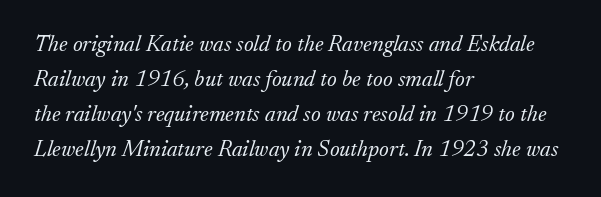
The words here are not underlined. Successive baselines arrive at the customary interval. This sample uses plain, unmodified letter spacing. Typeset ragged right — the left edge is the straight one.
